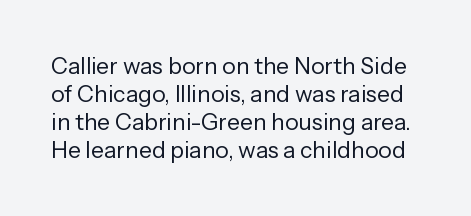
This sample uses an upright cut, with every glyph sitting square on the baseline. Nobody drew a line under any word here. Stroke thickness stays within the range of a standard reading face or lighter. Nothing unusual about the tracking: characters are spaced as the font intends.
